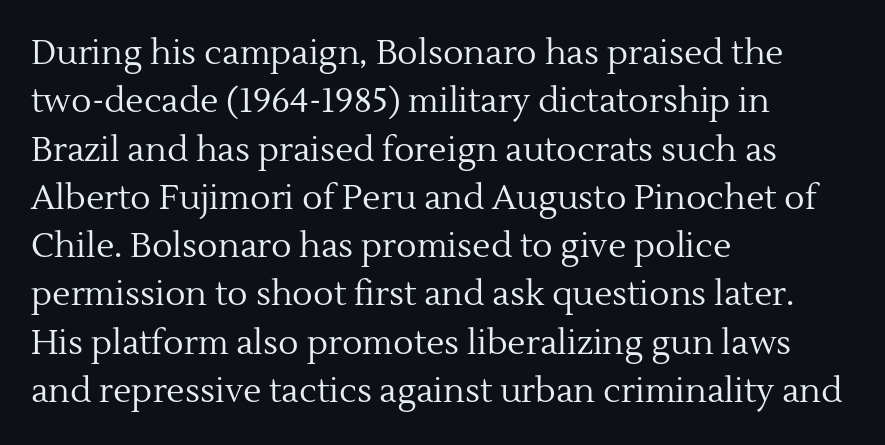
The image shows 34 px regular-weight serif type, upright; set left-aligned, normal line spacing (1.42x), normal letter spacing, not underlined; a medium x-height.
